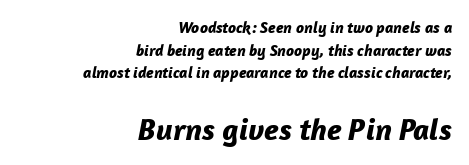
Q: Is the text bold? A: Yes.
Q: Is the text italic (slanted)? A: Yes, it leans right by about 12 degrees.
Q: Is the text underlined? A: No.
Q: How is the paragraph aligned? A: Right-aligned.
Q: Is the spacing between letters normal or unusually wide? A: Normal.
Q: Is the spacing between lines tight, normal or loose? A: Normal.
Q: Which block of text is set in a larger size, the first (top) or the second (bottom)? A: The second (bottom) one.
Q: Width (condensed, normal, or wide)? A: Normal.
Q: Stroke contrast? A: Low.
Q: x-height? A: Medium.
Q: Monospaced? A: No.
